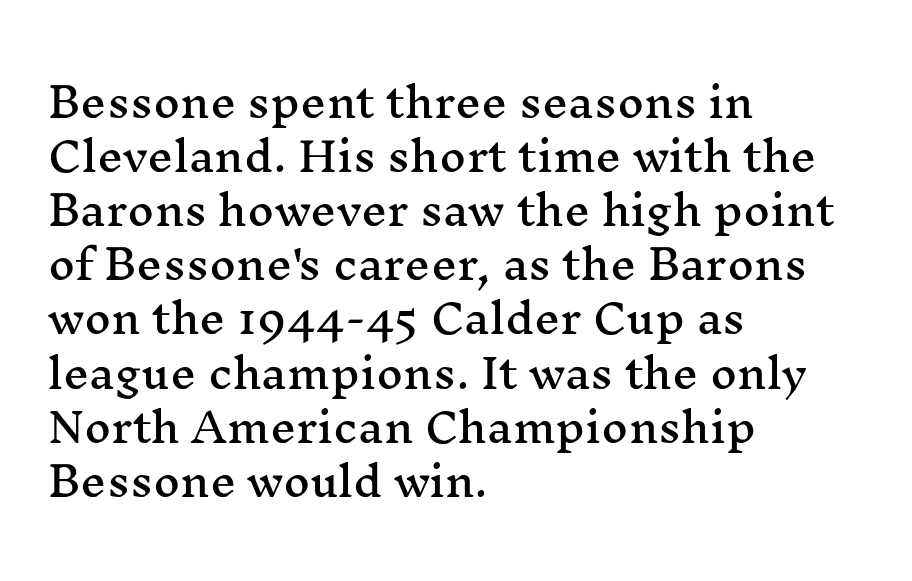
The space between consecutive lines is moderate. In terms of posture, this sample is upright. The face used here is seriffed, in the tradition of book romans. Each row of text sits above clean, open space. Do the characters align in a grid? No, the font is proportional.
